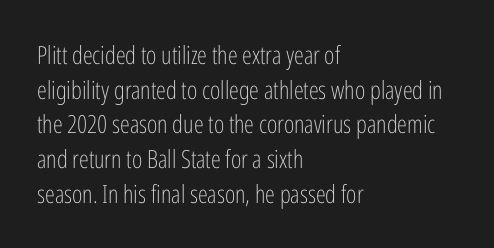
The letters stand straight up with perfectly vertical stems. The typesetter chose a ragged-right arrangement here. What's the leading like? Ordinary, nothing unusual. Nothing unusual about the tracking: characters are spaced as the font intends. Is the stroke heavy? The answer is a plain regular-or-lighter.
